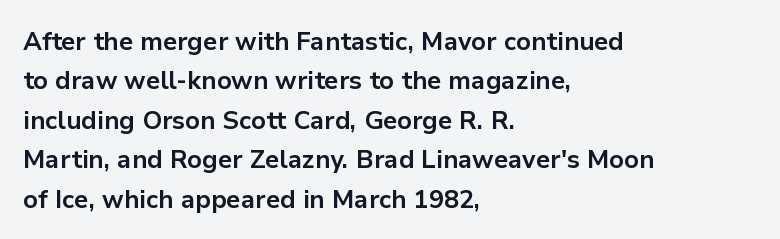
{"italic": "no", "bold": "yes", "underline": "no", "align": "left", "line_spacing": "normal", "line_spacing_ratio": 1.58, "letter_spacing": "normal", "letter_spacing_em": 0.0, "glyph_px": 25}
